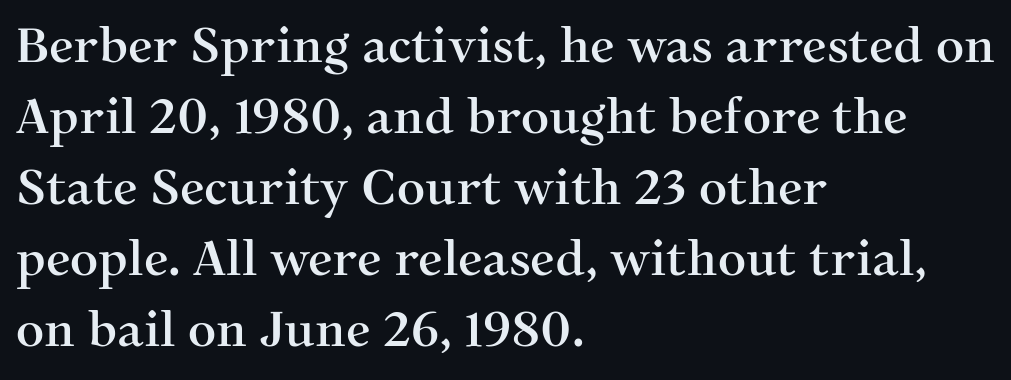
Q: Is the text italic (slanted)? A: No, it is upright.
Q: Is the typeface a serif or a sans-serif typeface? A: Serif.
Q: Is the text underlined? A: No.
Q: How is the paragraph aligned? A: Left-aligned.
Q: Is the spacing between letters normal or unusually wide? A: Normal.
Q: Is the spacing between lines tight, normal or loose? A: Normal.
Q: Width (condensed, normal, or wide)? A: Normal.
Q: Stroke contrast? A: Medium.
Q: x-height? A: Medium.
Q: Monospaced? A: No.
